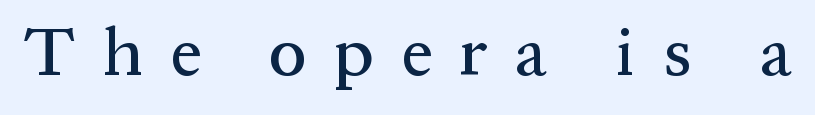
{"serif": "yes", "italic": "no", "width": "normal", "stroke_contrast": "medium", "x_height": "medium", "monospaced": "no", "underline": "no", "letter_spacing": "wide", "letter_spacing_em": 0.41, "glyph_px": 68}
